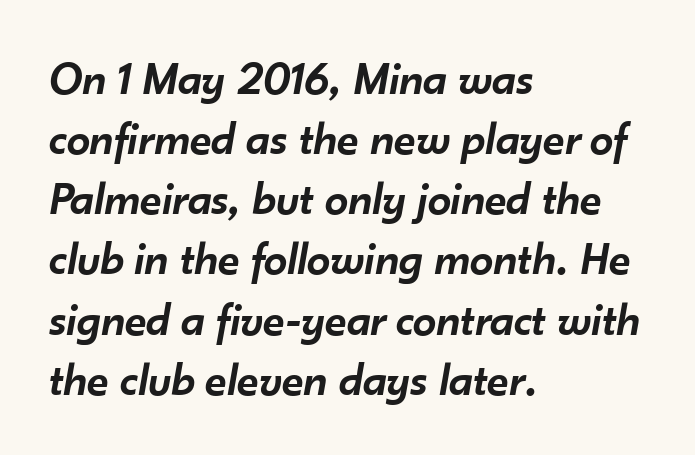
Q: Is the text bold? A: Semi-bold.
Q: Is the text italic (slanted)? A: Yes, it leans right by about 10 degrees.
Q: Is the text underlined? A: No.
Q: How is the paragraph aligned? A: Left-aligned.
Q: Is the spacing between letters normal or unusually wide? A: Normal.
Q: Is the spacing between lines tight, normal or loose? A: Normal.
Q: Width (condensed, normal, or wide)? A: Normal.
Q: Stroke contrast? A: Low.
Q: x-height? A: Small.
Q: Monospaced? A: No.
